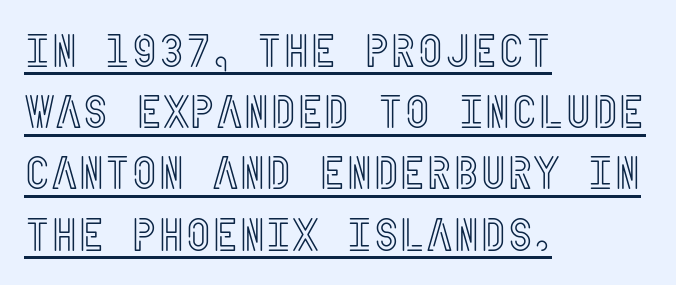
The image shows 46 px condensed type, upright; set left-aligned, normal line spacing (1.33x), normal letter spacing, underlined; a large x-height.
